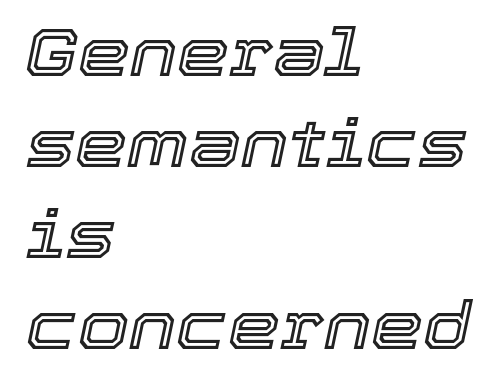
The image shows 66 px text type, italic (leaning right); set left-aligned, normal line spacing (1.38x), normal letter spacing, not underlined; a medium x-height.
